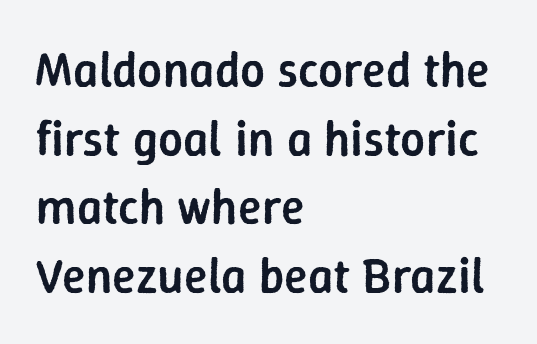
The image shows 49 px semibold sans-serif type, upright; set left-aligned, normal line spacing (1.4x), normal letter spacing, not underlined; low stroke contrast and a medium x-height.
